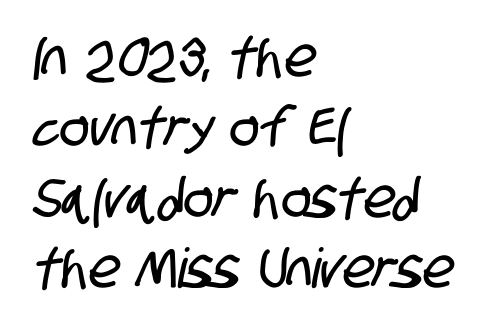
In CSS terms this would be text-align: left. Leading matches the norm, producing a regular column. Do the characters align in a grid? No, the font is proportional. Underlining? Definitely not there. This sample uses a sans-serif face.
